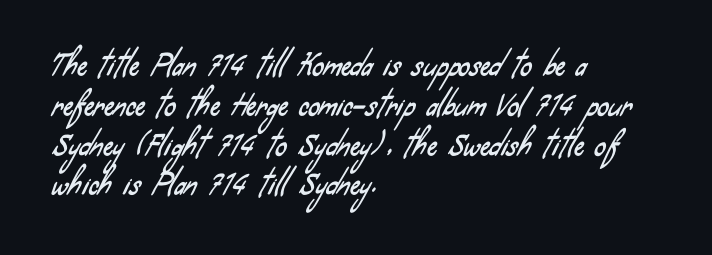
This sample uses plain, unmodified letter spacing. Left-aligned paragraph, ragged on the right. The passage shown is not underscored anywhere. Unlike a traditional serif, this face leaves its strokes unadorned. Each new line begins a customary step beneath the previous one.
